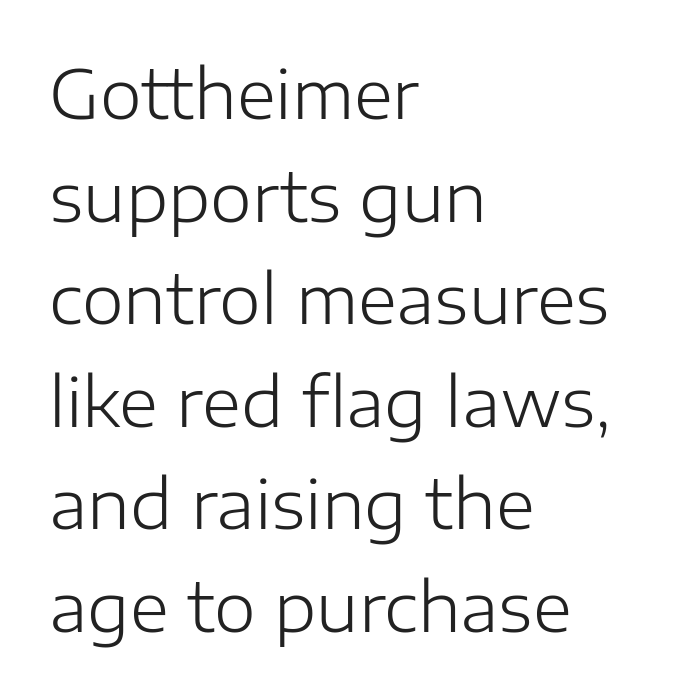
The image shows 67 px light sans-serif type, upright; set left-aligned, normal line spacing (1.53x), normal letter spacing, not underlined; low stroke contrast and a medium x-height.
